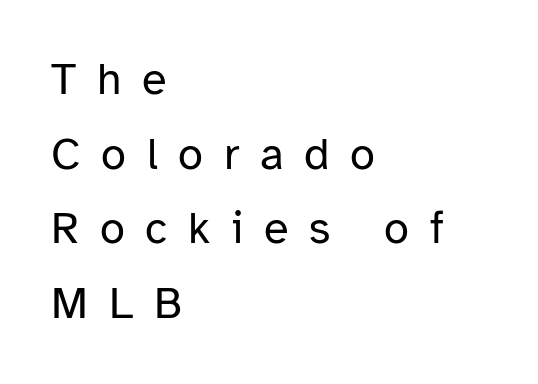
Is there any slant? The stems are plumb. The passage shown is typed in a proportional face where columns would drift. The typeface has the unassuming heft of standard copy or less. Left-aligned paragraph, ragged on the right.
